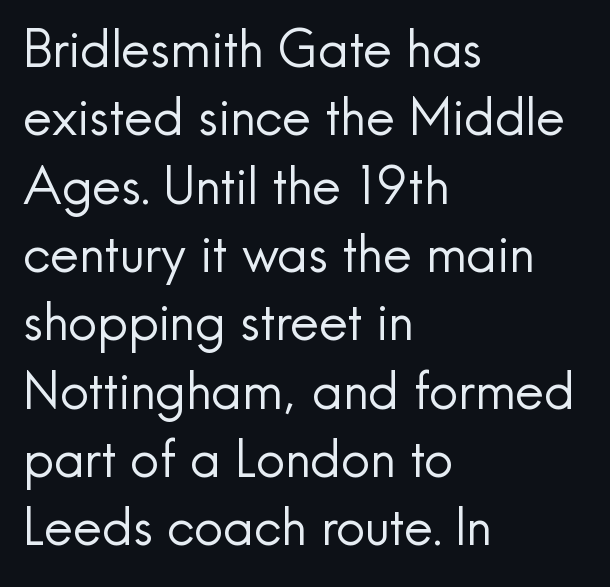
{"serif": "no", "italic": "no", "bold": "no", "weight": "regular", "width": "normal", "x_height": "small", "monospaced": "no", "underline": "no", "align": "left", "line_spacing": "normal", "line_spacing_ratio": 1.34, "letter_spacing": "normal", "letter_spacing_em": 0.0, "glyph_px": 51}
